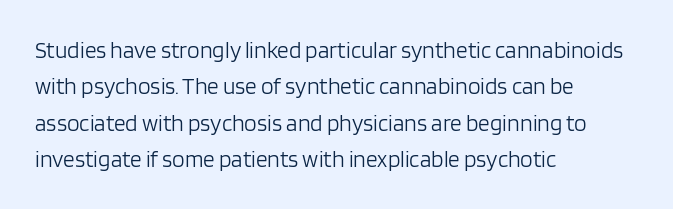
{"italic": "no", "bold": "no", "underline": "no", "align": "left", "line_spacing": "normal", "line_spacing_ratio": 1.58, "letter_spacing": "normal", "letter_spacing_em": 0.0, "glyph_px": 23}
